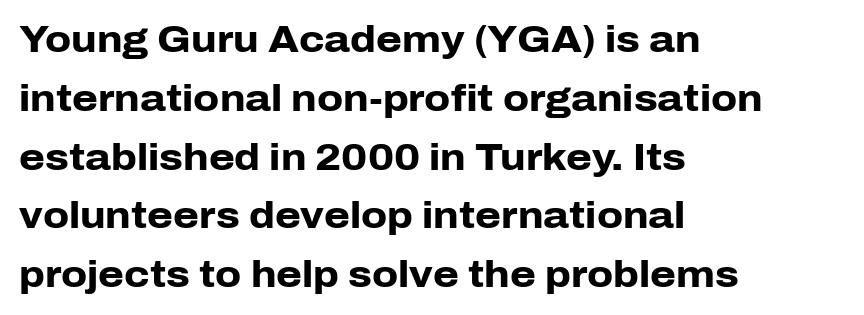
{"serif": "no", "italic": "no", "bold": "yes", "weight": "heavy", "width": "normal", "stroke_contrast": "low", "x_height": "medium", "monospaced": "no", "underline": "no", "align": "left", "line_spacing": "normal", "line_spacing_ratio": 1.59, "letter_spacing": "normal", "letter_spacing_em": 0.0, "glyph_px": 37}
